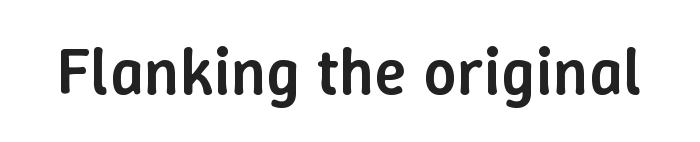
The strip under each line holds only bare page. Firm but not heavy-handed strokes: this text is semibold. In terms of letterspacing, this is plain default setting. This sample has the flowing, uneven cadence of proportional lettering.
